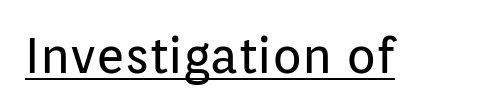
Q: Is the text bold? A: No.
Q: Is the text italic (slanted)? A: No, it is upright.
Q: Is the typeface a serif or a sans-serif typeface? A: Sans-serif.
Q: Is the text underlined? A: Yes.
Q: Is the spacing between letters normal or unusually wide? A: Normal.
Q: Width (condensed, normal, or wide)? A: Normal.
Q: Stroke contrast? A: Low.
Q: x-height? A: Medium.
Q: Monospaced? A: No.
